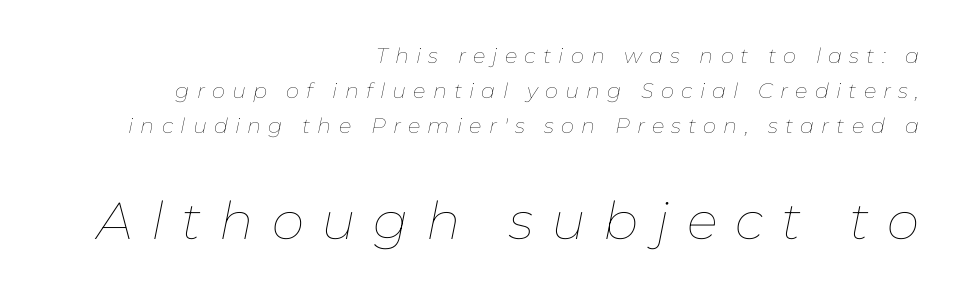
Q: Is the text bold? A: No.
Q: Is the text italic (slanted)? A: Yes, it leans right by about 11 degrees.
Q: Is the text underlined? A: No.
Q: How is the paragraph aligned? A: Right-aligned.
Q: Is the spacing between letters normal or unusually wide? A: Unusually wide.
Q: Is the spacing between lines tight, normal or loose? A: Normal.
Q: Which block of text is set in a larger size, the first (top) or the second (bottom)? A: The second (bottom) one.
Q: Width (condensed, normal, or wide)? A: Normal.
Q: Stroke contrast? A: Low.
Q: x-height? A: Medium.
Q: Monospaced? A: No.
